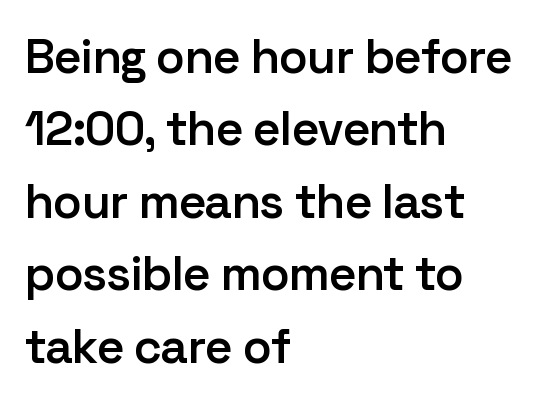
The image shows 48 px semibold sans-serif type, upright; set left-aligned, normal line spacing (1.51x), normal letter spacing, not underlined; low stroke contrast and a medium x-height.
